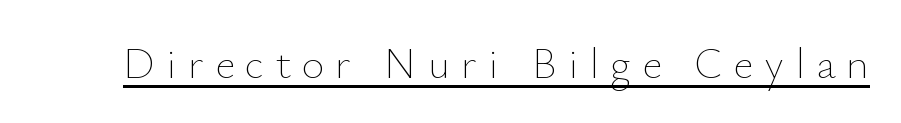
The image shows 43 px thin type, upright; set unusually wide letter spacing (+0.26 em), underlined; low stroke contrast and a small x-height.
